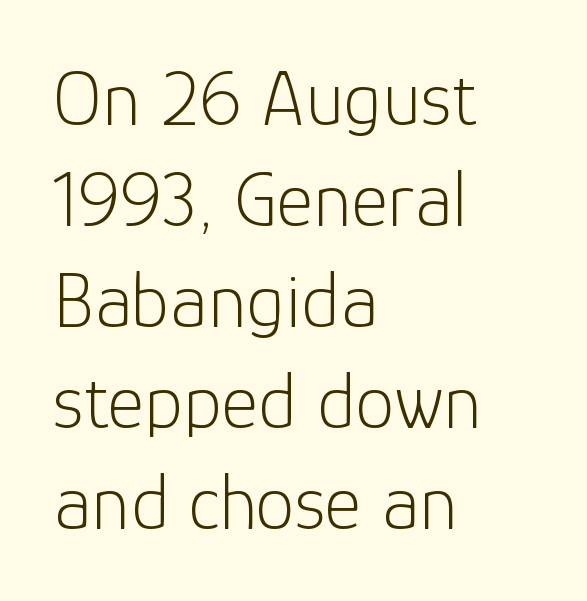
The image shows 79 px light sans-serif type, upright; set left-aligned, normal line spacing (1.28x), normal letter spacing, not underlined; low stroke contrast and a medium x-height.
